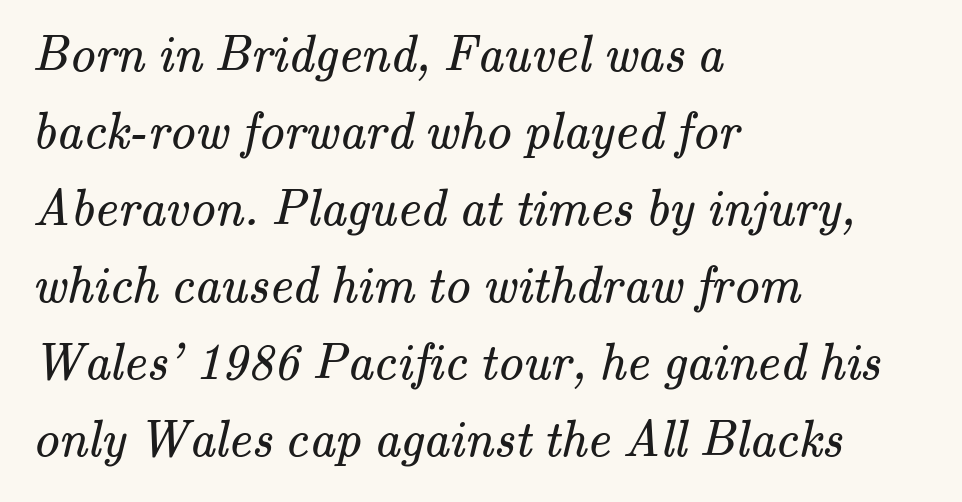
Q: Is the text bold? A: No.
Q: Is the typeface a serif or a sans-serif typeface? A: Serif.
Q: Is the text underlined? A: No.
Q: How is the paragraph aligned? A: Left-aligned.
Q: Is the spacing between letters normal or unusually wide? A: Normal.
Q: Is the spacing between lines tight, normal or loose? A: Normal.
Q: Width (condensed, normal, or wide)? A: Normal.
Q: Stroke contrast? A: Medium.
Q: x-height? A: Small.
Q: Monospaced? A: No.
